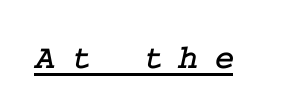
Q: Is the typeface a serif or a sans-serif typeface? A: Serif.
Q: Is the text underlined? A: Yes.
Q: Is the spacing between letters normal or unusually wide? A: Unusually wide.
Q: Width (condensed, normal, or wide)? A: Normal.
Q: Stroke contrast? A: Low.
Q: x-height? A: Medium.
